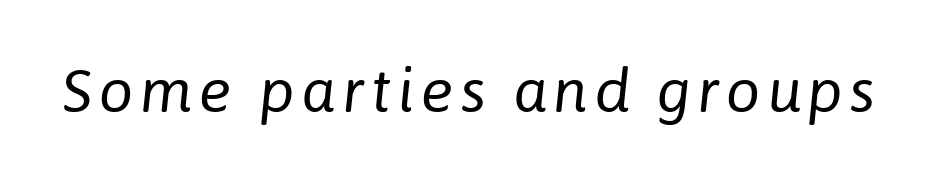
The image shows 61 px regular-weight type, italic (leaning right); set not underlined; low stroke contrast and a medium x-height.
